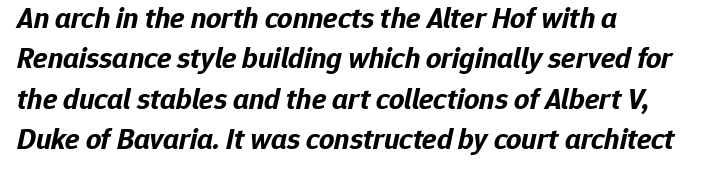
Q: Is the text bold? A: Yes.
Q: Is the text italic (slanted)? A: Yes, it leans right by about 12 degrees.
Q: Is the text underlined? A: No.
Q: How is the paragraph aligned? A: Left-aligned.
Q: Is the spacing between letters normal or unusually wide? A: Normal.
Q: Is the spacing between lines tight, normal or loose? A: Normal.
Q: Width (condensed, normal, or wide)? A: Normal.
Q: Stroke contrast? A: Low.
Q: x-height? A: Medium.
Q: Monospaced? A: No.
